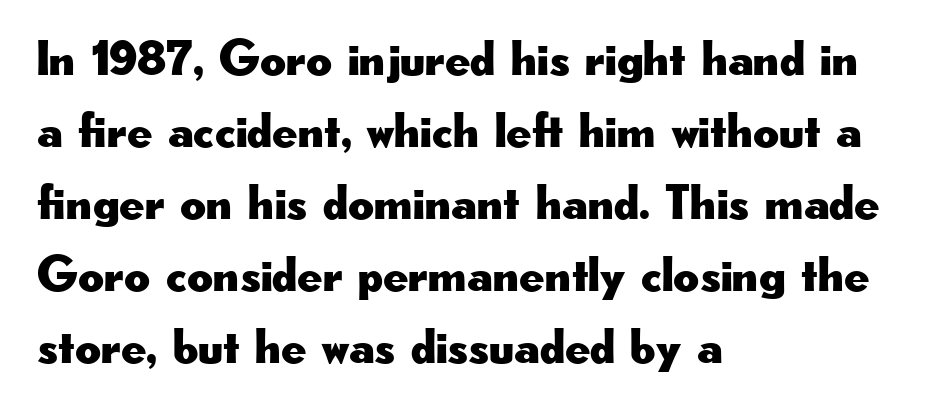
Each word holds together tightly as a unit, with standard inter-letter gaps. The face used here is a sans, in the tradition of grotesques and geometrics. The text block is weighted toward the left margin, trailing off unevenly rightward. The passage shown is not underscored anywhere. The leading is moderate, giving the passage an even texture. Designer's note — italics off, roman on.
